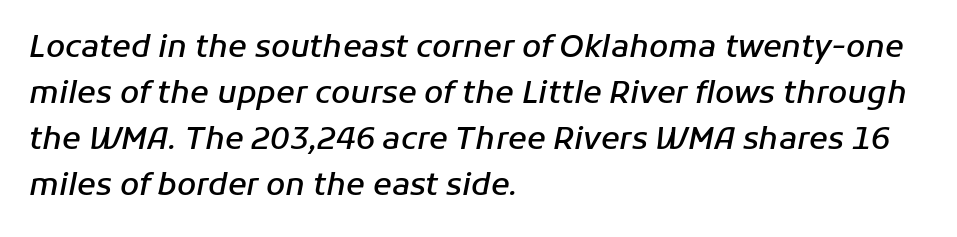
The image shows 31 px semibold type, italic (leaning right); set left-aligned, normal line spacing (1.48x), normal letter spacing, not underlined; low stroke contrast and a medium x-height.
